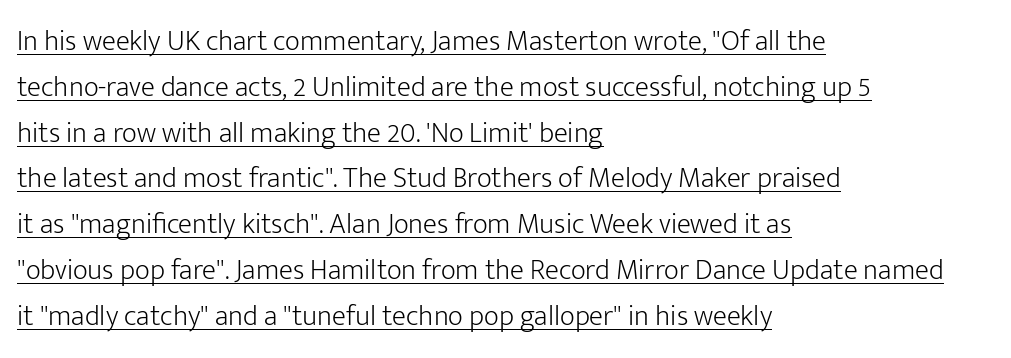
The strokes carry an ordinary text weight at most. The face used here is rendered with its standard letterfit. The lettering holds an erect, upright posture throughout. Where is the straight margin? On the left. Note the varied advance widths — an 'i' is clearly narrower than an 'm'.
